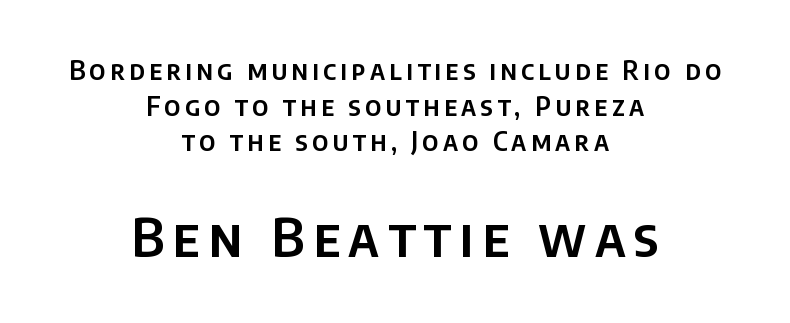
{"serif": "no", "italic": "no", "width": "normal", "stroke_contrast": "low", "x_height": "large", "monospaced": "no", "underline": "no", "align": "center", "line_spacing": "normal", "line_spacing_ratio": 1.37, "larger_block": "second", "size_ratio": 2.04, "glyph_px": 53}
